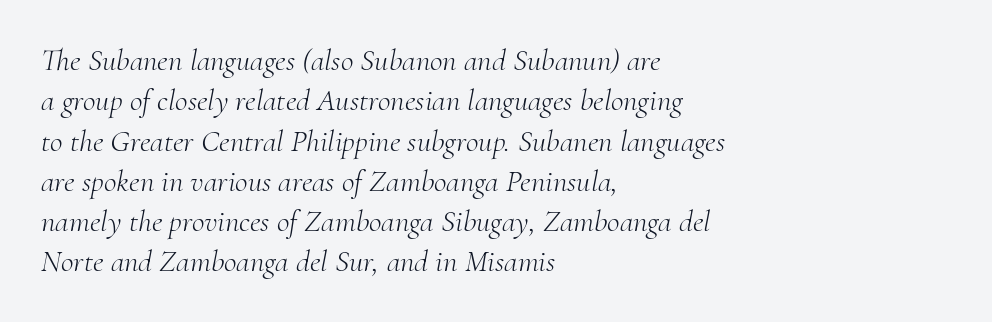
{"serif": "yes", "italic": "yes", "lean": "right", "slant_degrees": 10, "bold": "no", "weight": "light", "width": "normal", "stroke_contrast": "medium", "x_height": "small", "monospaced": "no", "underline": "no", "align": "left", "line_spacing": "normal", "line_spacing_ratio": 1.3, "letter_spacing": "normal", "letter_spacing_em": 0.0, "glyph_px": 31}
